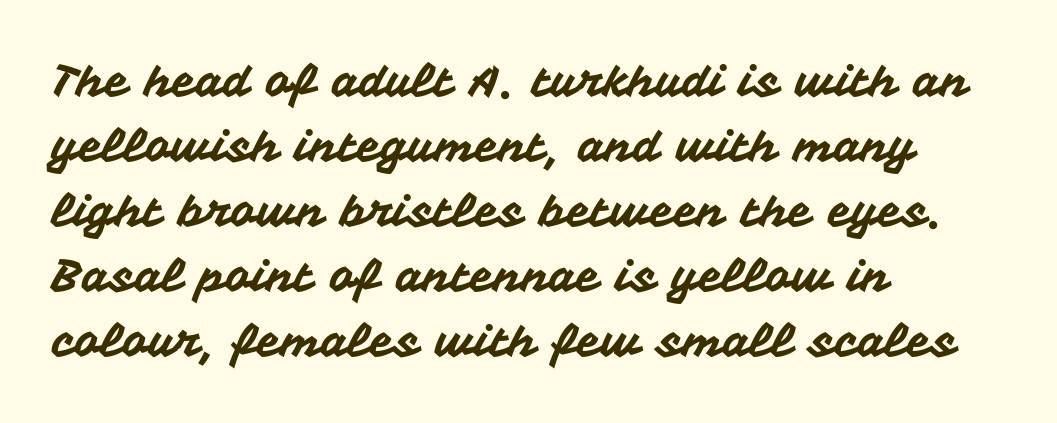
Q: Is the text italic (slanted)? A: Yes.
Q: Is the typeface a serif or a sans-serif typeface? A: Sans-serif.
Q: Is the text underlined? A: No.
Q: How is the paragraph aligned? A: Left-aligned.
Q: Is the spacing between letters normal or unusually wide? A: Normal.
Q: Is the spacing between lines tight, normal or loose? A: Normal.
Q: Width (condensed, normal, or wide)? A: Normal.
Q: Stroke contrast? A: Medium.
Q: x-height? A: Medium.
Q: Monospaced? A: No.
